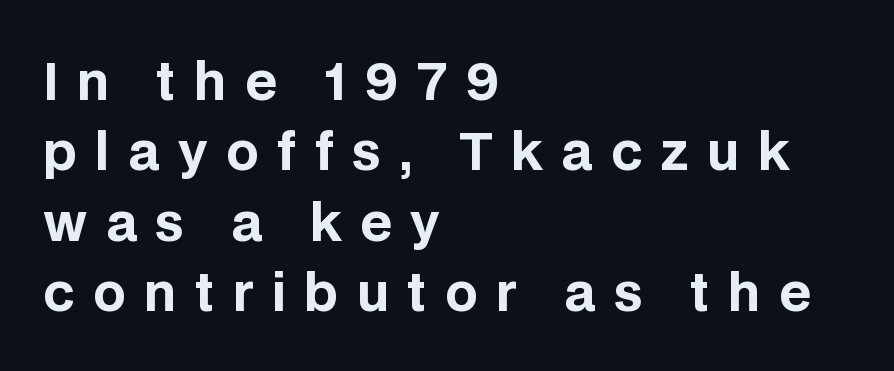
Q: Is the text bold? A: Yes.
Q: Is the text italic (slanted)? A: No, it is upright.
Q: Is the typeface a serif or a sans-serif typeface? A: Sans-serif.
Q: Is the text underlined? A: No.
Q: How is the paragraph aligned? A: Left-aligned.
Q: Is the spacing between letters normal or unusually wide? A: Unusually wide.
Q: Is the spacing between lines tight, normal or loose? A: Normal.
Q: Width (condensed, normal, or wide)? A: Normal.
Q: Stroke contrast? A: Low.
Q: x-height? A: Large.
Q: Monospaced? A: No.
